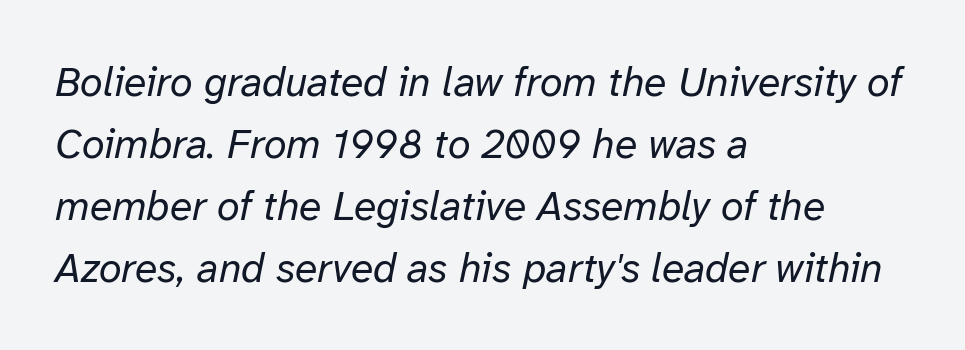
Q: Is the text bold? A: No.
Q: Is the text italic (slanted)? A: Yes, it leans right by about 12 degrees.
Q: Is the text underlined? A: No.
Q: How is the paragraph aligned? A: Left-aligned.
Q: Is the spacing between letters normal or unusually wide? A: Normal.
Q: Is the spacing between lines tight, normal or loose? A: Normal.
Q: Width (condensed, normal, or wide)? A: Normal.
Q: Stroke contrast? A: Low.
Q: x-height? A: Medium.
Q: Monospaced? A: No.
